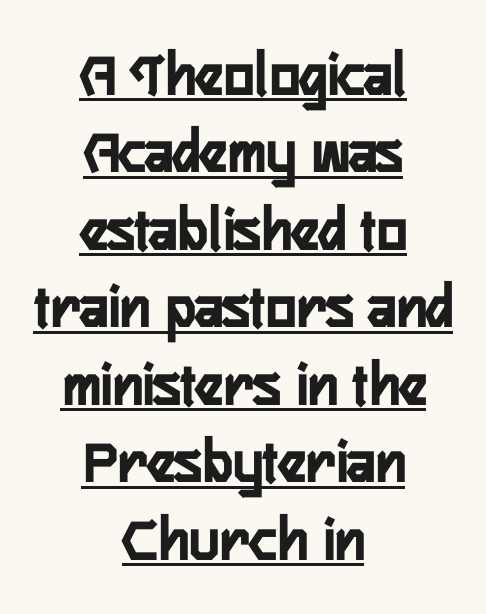
{"serif": "no", "italic": "no", "width": "condensed", "stroke_contrast": "low", "x_height": "medium", "monospaced": "no", "underline": "yes", "align": "center", "line_spacing_ratio": 1.21, "letter_spacing": "normal", "letter_spacing_em": 0.0, "glyph_px": 64}
